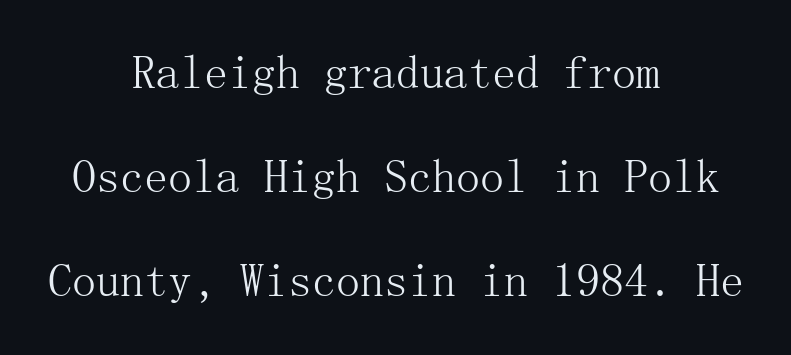
{"serif": "yes", "italic": "no", "bold": "no", "weight": "light", "width": "normal", "stroke_contrast": "medium", "x_height": "medium", "underline": "no", "align": "center", "line_spacing": "loose", "line_spacing_ratio": 2.17, "letter_spacing": "normal", "letter_spacing_em": 0.0, "glyph_px": 48}
